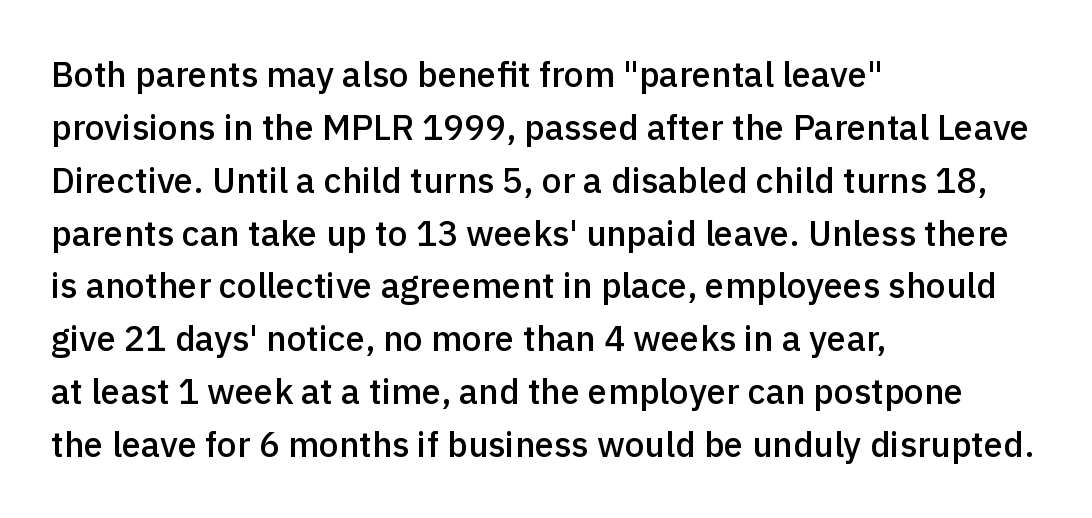
Every stem runs plumb, perpendicular to the baseline. How are the letters spaced? Ordinarily, with no added tracking. Bare-footed words on every line. This sample uses a sans-serif face. Weight check: semibold — heavier than regular, not quite bold.
